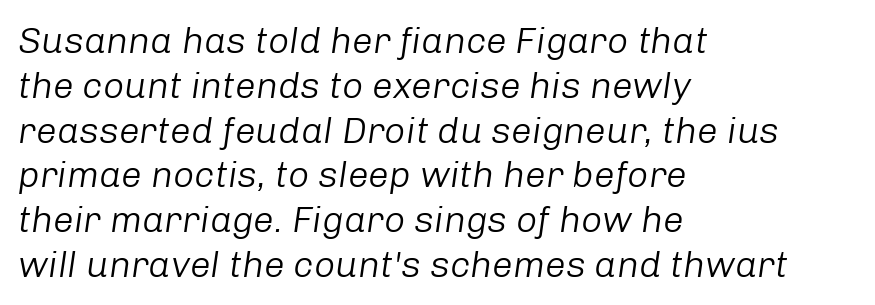
Q: Is the text bold? A: No.
Q: Is the text italic (slanted)? A: Yes, it leans right by about 8 degrees.
Q: Is the text underlined? A: No.
Q: How is the paragraph aligned? A: Left-aligned.
Q: Is the spacing between letters normal or unusually wide? A: Normal.
Q: Width (condensed, normal, or wide)? A: Normal.
Q: Stroke contrast? A: Low.
Q: x-height? A: Medium.
Q: Monospaced? A: No.
